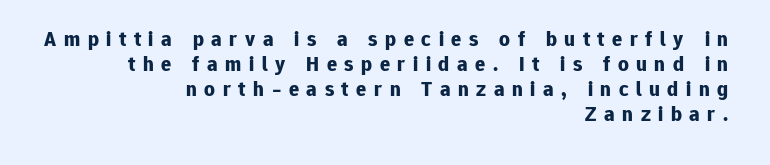
{"italic": "no", "bold": "yes", "underline": "no", "align": "right", "line_spacing_ratio": 1.19, "letter_spacing": "wide", "letter_spacing_em": 0.36, "glyph_px": 21}
